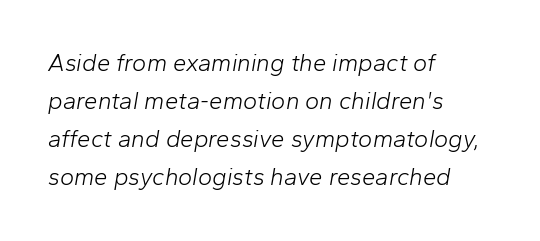
The face used here is rendered with its standard letterfit. Short and long lines alike share a common starting point at left. A typesetter would mark this as italic. The face looks like a standard text weight, possibly lighter. Underlining? Definitely not there. Interline gaps are of average width in this sample.
